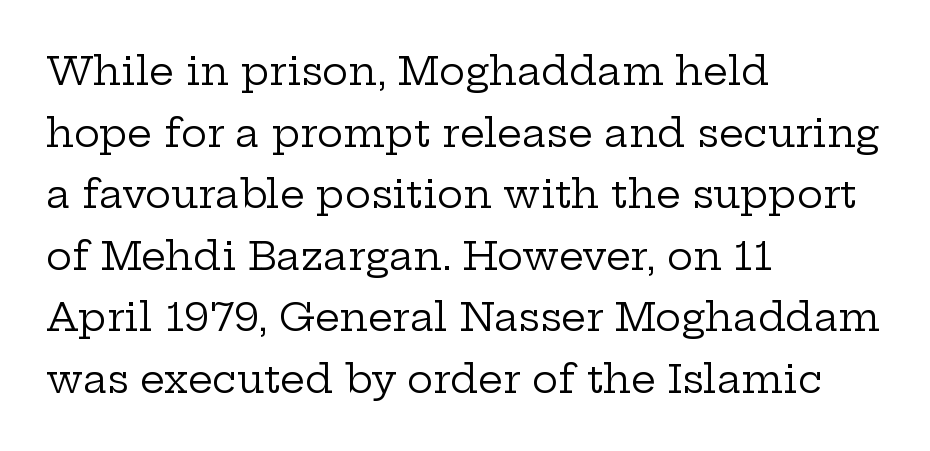
The image shows 39 px regular-weight, wide serif type, upright; set left-aligned, normal line spacing (1.58x), normal letter spacing, not underlined; low stroke contrast and a medium x-height.
